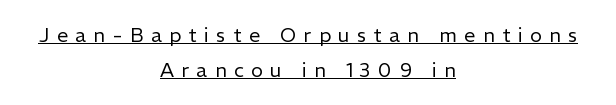
The image shows 20 px text type, upright; set centered, line spacing 1.73x, unusually wide letter spacing (+0.37 em), underlined.
